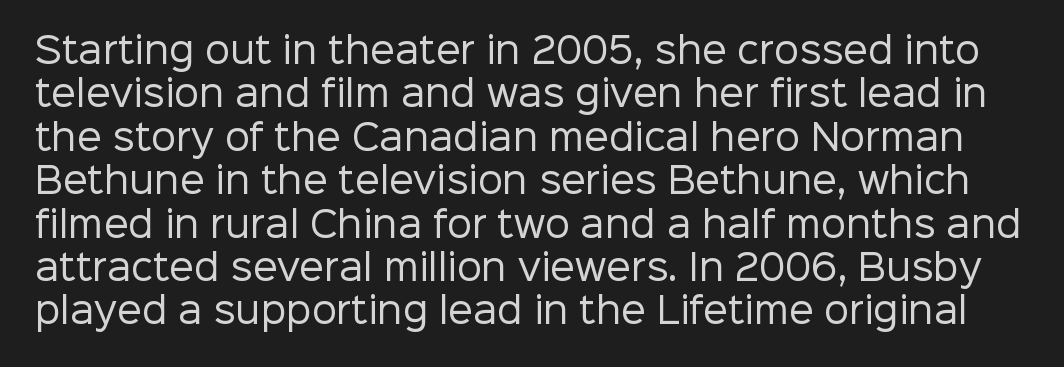
{"serif": "no", "italic": "no", "bold": "no", "weight": "regular", "width": "normal", "stroke_contrast": "low", "x_height": "medium", "monospaced": "no", "underline": "no", "line_spacing_ratio": 1.24, "letter_spacing": "normal", "letter_spacing_em": 0.0, "glyph_px": 35}
